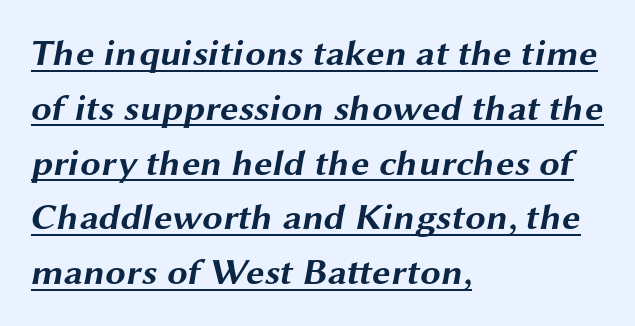
{"serif": "no", "bold": "yes", "weight": "bold", "width": "wide", "stroke_contrast": "medium", "x_height": "medium", "monospaced": "no", "underline": "yes", "align": "left", "line_spacing": "normal", "line_spacing_ratio": 1.48, "letter_spacing": "normal", "letter_spacing_em": 0.0, "glyph_px": 37}
